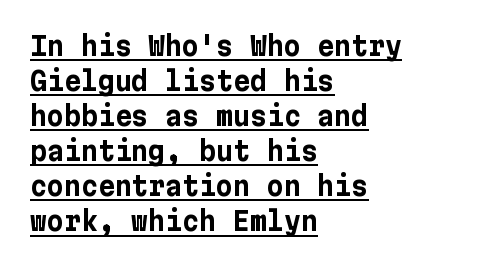
Students, observe: this is what conventionally led text looks like. This rendering leaves character spacing at its baseline value. Quick note: not italic, upright. If you drew a ruler down the left edge, every line would touch it.
